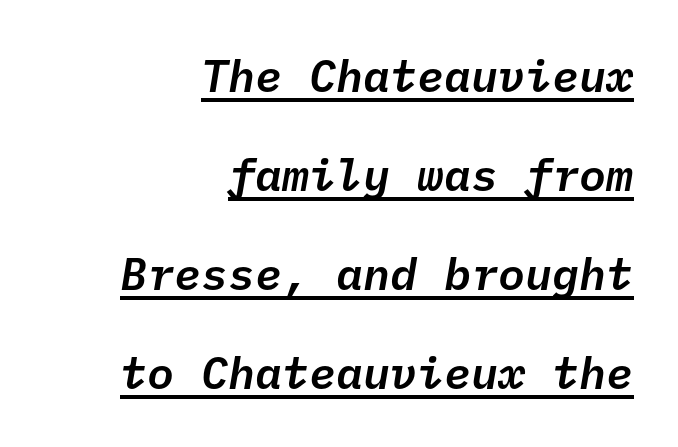
{"italic": "yes", "lean": "right", "slant_degrees": 10, "width": "normal", "stroke_contrast": "low", "x_height": "medium", "monospaced": "yes", "underline": "yes", "align": "right", "line_spacing": "loose", "line_spacing_ratio": 2.2, "letter_spacing": "normal", "letter_spacing_em": 0.0, "glyph_px": 45}
